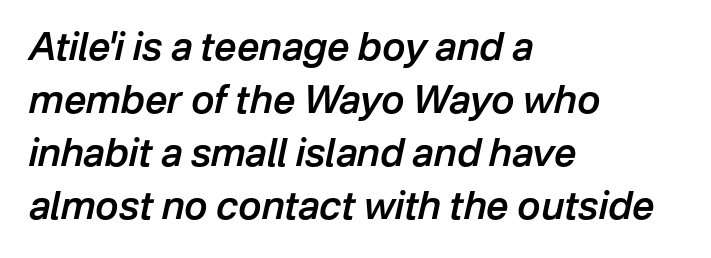
{"italic": "yes", "lean": "right", "slant_degrees": 12, "bold": "semi", "weight": "semibold", "width": "normal", "stroke_contrast": "low", "x_height": "medium", "monospaced": "no", "underline": "no", "align": "left", "line_spacing": "normal", "line_spacing_ratio": 1.36, "letter_spacing": "normal", "letter_spacing_em": 0.0, "glyph_px": 39}
